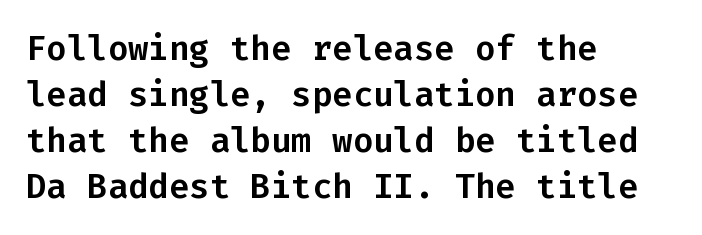
{"serif": "no", "italic": "no", "width": "normal", "stroke_contrast": "low", "x_height": "medium", "monospaced": "yes", "underline": "no", "align": "left", "line_spacing": "normal", "line_spacing_ratio": 1.35, "letter_spacing": "normal", "letter_spacing_em": 0.0, "glyph_px": 34}
